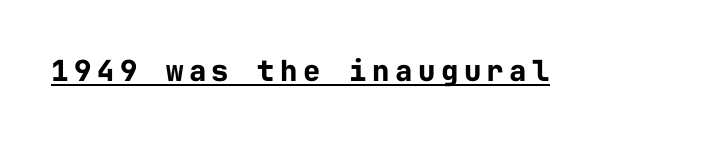
{"serif": "no", "italic": "no", "bold": "yes", "weight": "bold", "width": "normal", "stroke_contrast": "low", "x_height": "medium", "monospaced": "yes", "underline": "yes", "glyph_px": 29}
